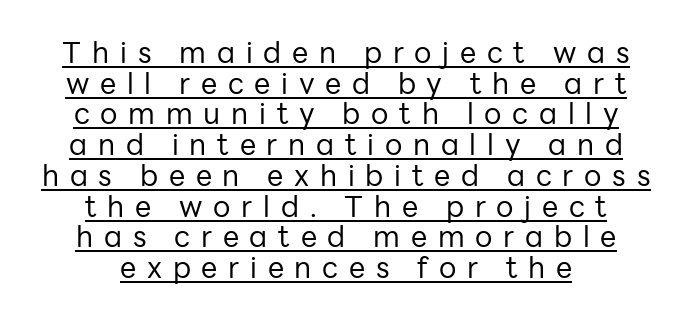
The image shows 29 px regular-weight sans-serif type, upright; set tight line spacing (1.06x), unusually wide letter spacing (+0.37 em), underlined; low stroke contrast and a medium x-height.
